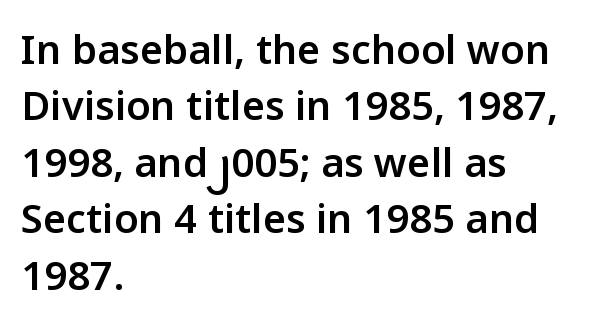
The image shows 40 px semibold sans-serif type, upright; set left-aligned, normal line spacing (1.41x), normal letter spacing, not underlined; low stroke contrast and a medium x-height.
